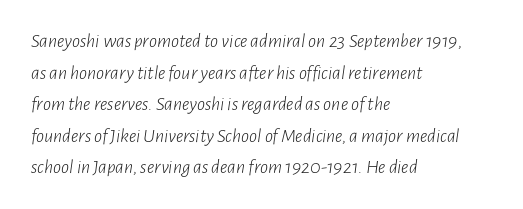
Q: Is the text bold? A: No.
Q: Is the text italic (slanted)? A: Yes, it leans right by about 7 degrees.
Q: Is the text underlined? A: No.
Q: How is the paragraph aligned? A: Left-aligned.
Q: Is the spacing between letters normal or unusually wide? A: Normal.
Q: Is the spacing between lines tight, normal or loose? A: Normal.
